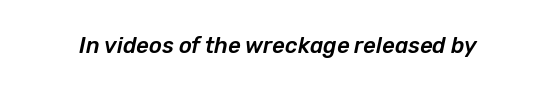
{"italic": "yes", "lean": "right", "slant_degrees": 12, "underline": "no", "letter_spacing": "normal", "letter_spacing_em": 0.0, "glyph_px": 22}
